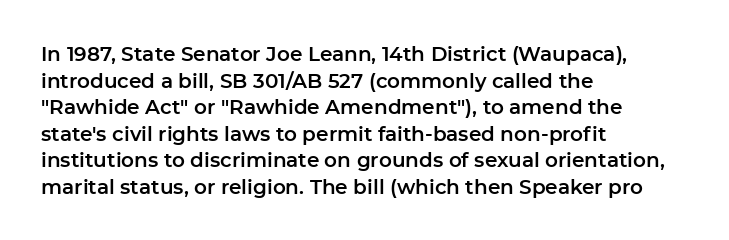
The image shows 20 px text type, upright; set left-aligned, normal line spacing (1.33x), normal letter spacing, not underlined.
